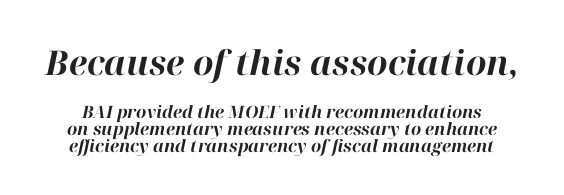
{"italic": "yes", "lean": "right", "slant_degrees": 12, "bold": "yes", "weight": "bold", "width": "normal", "stroke_contrast": "high", "x_height": "medium", "monospaced": "no", "underline": "no", "line_spacing": "tight", "line_spacing_ratio": 0.99, "letter_spacing": "normal", "letter_spacing_em": 0.0, "larger_block": "first", "size_ratio": 2.0, "glyph_px": 34}
